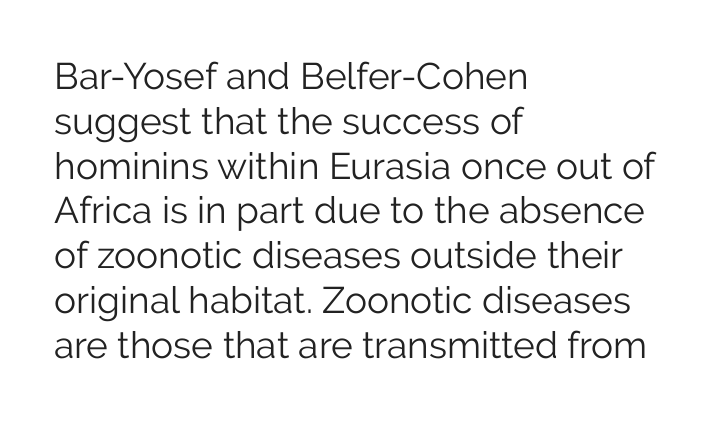
Caption: standard tracking, unaltered. Classification — sans serif. These lines are set flush left with a ragged right edge. No letter is thick-stroked: the sample isn't bold.
